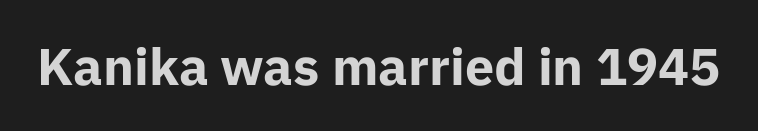
The face used here is rendered with its standard letterfit. Does the weight exceed regular? Yes, all the way to bold. Do the characters align in a grid? No, the font is proportional. Designer's note — italics off, roman on. Observe the absence of serifs on each vertical stroke in this sample. Plain, unruled lines of type.
